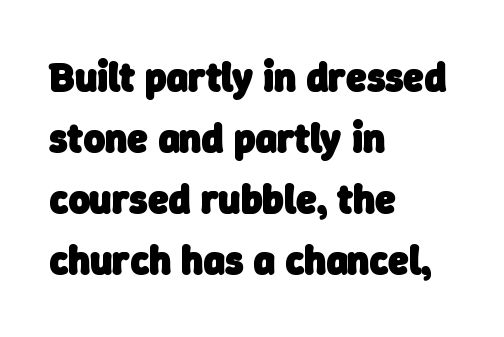
{"serif": "no", "bold": "yes", "weight": "heavy", "width": "normal", "stroke_contrast": "low", "x_height": "medium", "monospaced": "no", "underline": "no", "align": "left", "line_spacing": "normal", "line_spacing_ratio": 1.49, "letter_spacing": "normal", "letter_spacing_em": 0.0, "glyph_px": 41}
